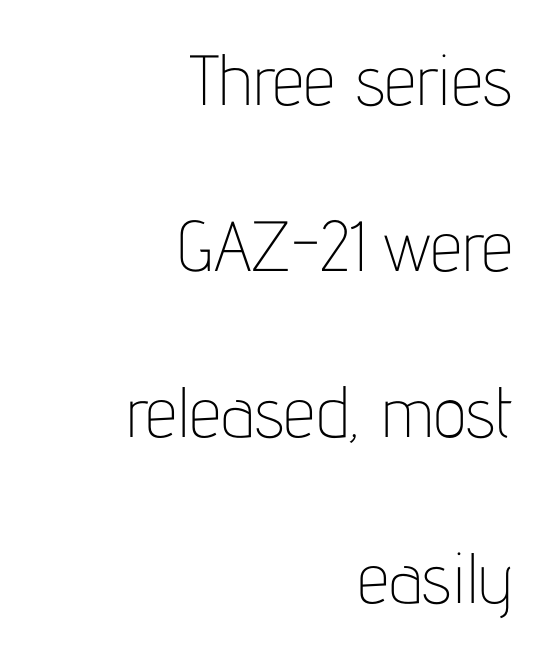
{"serif": "no", "italic": "no", "bold": "no", "weight": "thin", "width": "condensed", "stroke_contrast": "low", "x_height": "medium", "monospaced": "no", "underline": "no", "align": "right", "line_spacing": "loose", "line_spacing_ratio": 2.34, "letter_spacing": "normal", "letter_spacing_em": 0.0, "glyph_px": 71}
